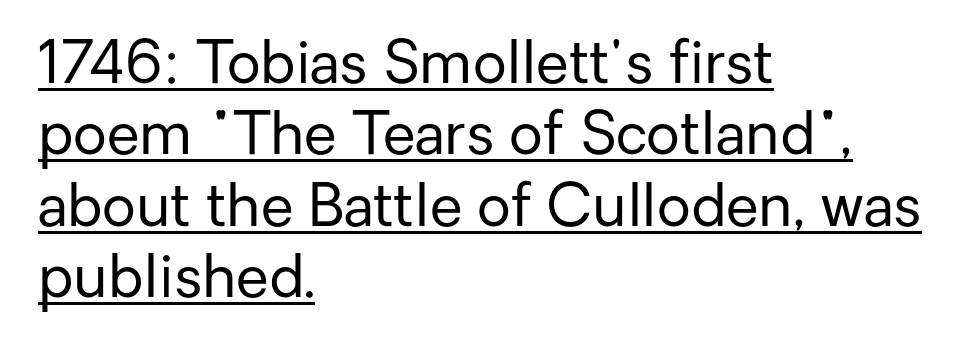
The lettering holds an erect, upright posture throughout. Character widths vary here, with narrow letters taking less room than wide ones. Each line starts at the same left margin while the right side varies. The type family on display is of the sans-serif kind. Stroke mass is kept to a normal reading level or below. Students, observe the line beneath the letters — that is underlining.
